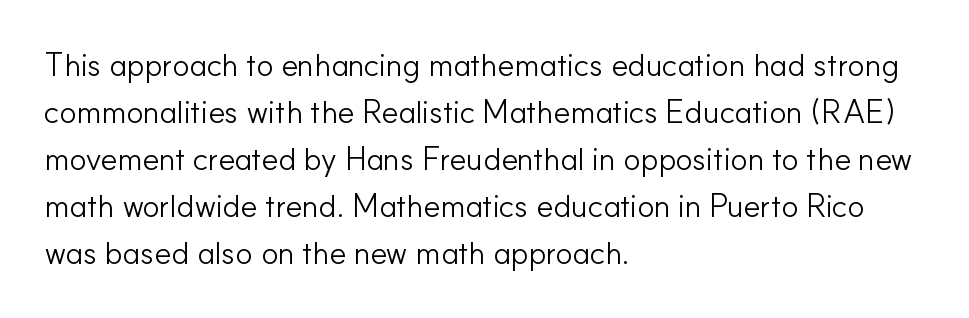
{"serif": "no", "italic": "no", "bold": "no", "weight": "light", "width": "normal", "stroke_contrast": "low", "x_height": "small", "monospaced": "no", "underline": "no", "align": "left", "line_spacing": "normal", "line_spacing_ratio": 1.47, "letter_spacing": "normal", "letter_spacing_em": 0.0, "glyph_px": 32}
